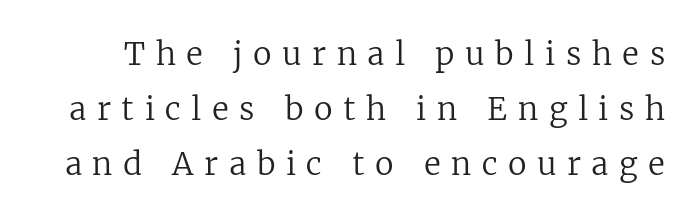
The image shows 31 px regular-weight serif type, upright; set line spacing 1.77x, unusually wide letter spacing (+0.34 em), not underlined; low stroke contrast and a medium x-height.
